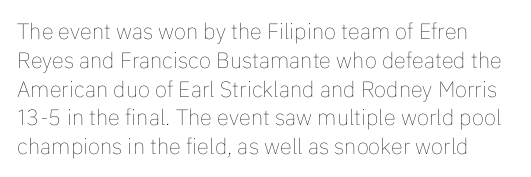
The image shows 22 px text type, upright; set normal line spacing (1.31x), normal letter spacing, not underlined.
